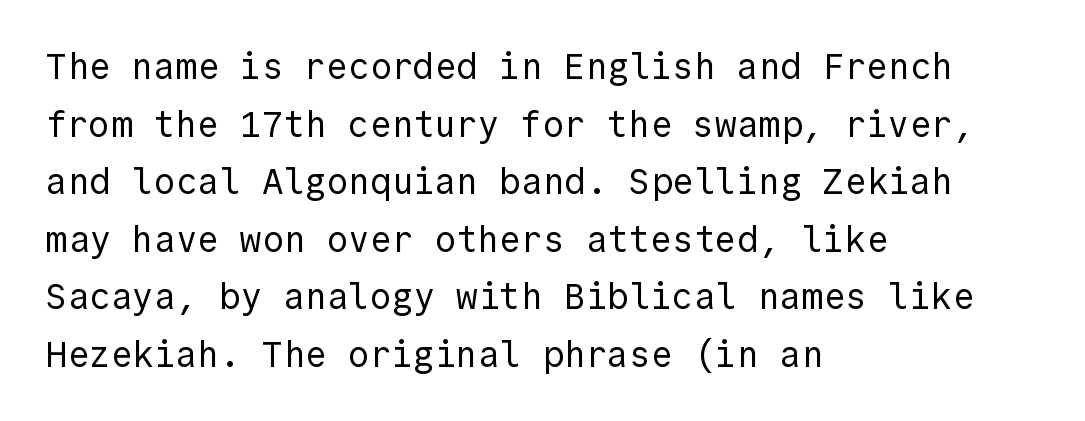
Q: Is the text bold? A: No.
Q: Is the text italic (slanted)? A: No, it is upright.
Q: Is the typeface a serif or a sans-serif typeface? A: Sans-serif.
Q: Is the text underlined? A: No.
Q: How is the paragraph aligned? A: Left-aligned.
Q: Is the spacing between letters normal or unusually wide? A: Normal.
Q: Is the spacing between lines tight, normal or loose? A: Normal.
Q: Width (condensed, normal, or wide)? A: Normal.
Q: x-height? A: Medium.
Q: Monospaced? A: Yes.
